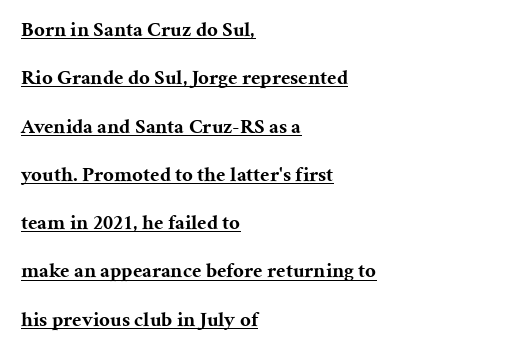
Airy leading. Stroke thickness is high; the sample reads as a true bold. Glyph-to-glyph distance matches everyday printed text. This is roman type, the default non-slanted kind.
